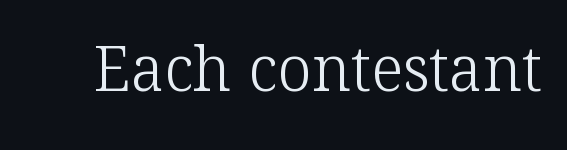
{"serif": "yes", "italic": "no", "bold": "no", "weight": "light", "width": "normal", "stroke_contrast": "low", "x_height": "medium", "monospaced": "no", "underline": "no", "letter_spacing": "normal", "letter_spacing_em": 0.0, "glyph_px": 62}
